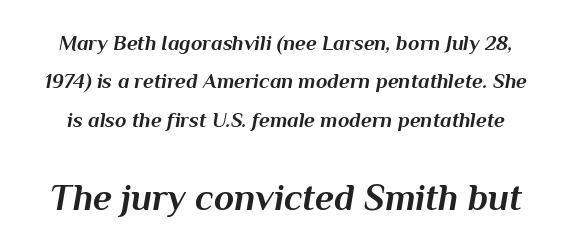
{"italic": "yes", "lean": "right", "slant_degrees": 10, "bold": "yes", "weight": "bold", "width": "normal", "stroke_contrast": "medium", "x_height": "medium", "monospaced": "no", "underline": "no", "line_spacing_ratio": 1.83, "letter_spacing": "normal", "letter_spacing_em": 0.0, "larger_block": "second", "size_ratio": 1.76, "glyph_px": 37}
